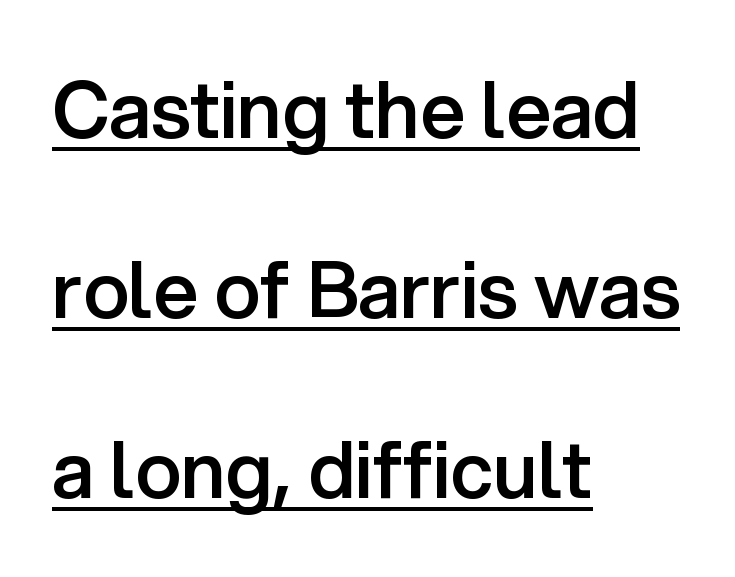
Tracking here is standard; glyphs follow each other at the usual distance. The space between consecutive lines is lavish. Does a line run under the words? Yes, clearly. Varying glyph widths throughout — classic text-font behaviour. Serif or sans? Sans — the stroke terminals are bare. Weight check: semibold — heavier than regular, not quite bold.
